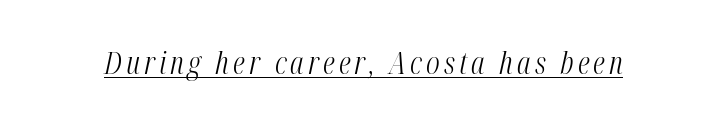
Here the designer chose a conventional face with non-uniform glyph widths. A rule runs beneath these lines of type. The letters are slanted; this is an italic face. The typesetting does not lean heavy: it is not bold.
